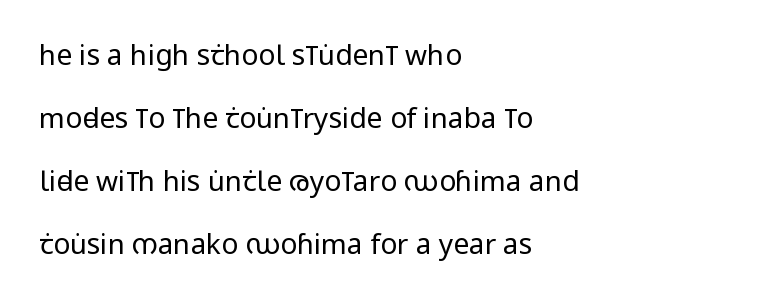
Nope, not italic — everything's standing straight. Font category for this specimen: sans-serif. Weight class: somewhere from thin through regular. Is the letter spacing exaggerated? No — it looks like the ordinary default.
